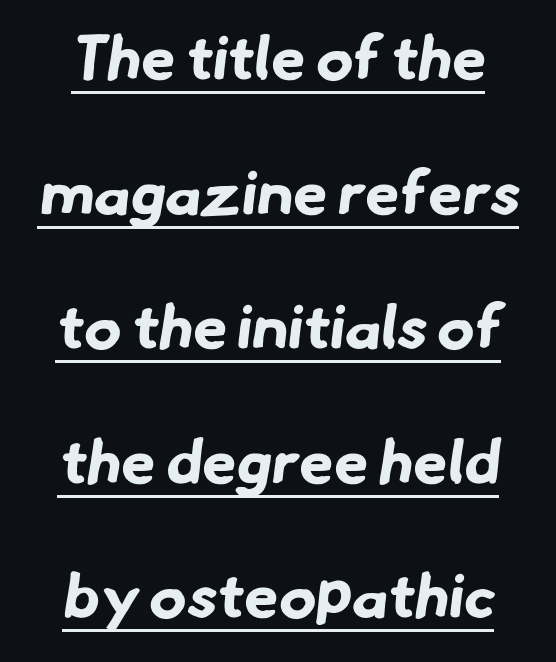
{"serif": "no", "bold": "yes", "weight": "bold", "width": "normal", "stroke_contrast": "low", "x_height": "small", "monospaced": "no", "underline": "yes", "line_spacing": "loose", "line_spacing_ratio": 2.17, "letter_spacing": "normal", "letter_spacing_em": 0.0, "glyph_px": 62}
